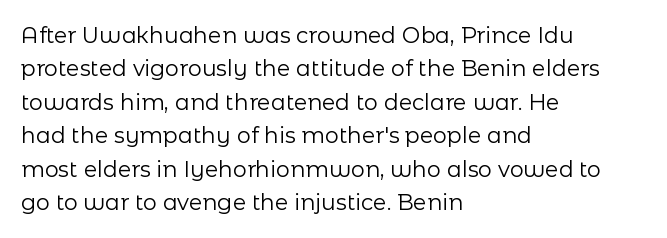
{"italic": "no", "bold": "no", "underline": "no", "align": "left", "line_spacing": "normal", "line_spacing_ratio": 1.52, "letter_spacing": "normal", "letter_spacing_em": 0.0, "glyph_px": 22}
